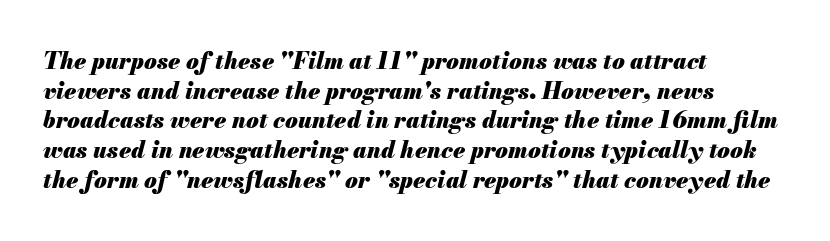
{"italic": "yes", "lean": "right", "slant_degrees": 13, "bold": "yes", "underline": "no", "align": "left", "line_spacing": "normal", "line_spacing_ratio": 1.29, "letter_spacing": "normal", "letter_spacing_em": 0.0, "glyph_px": 23}
